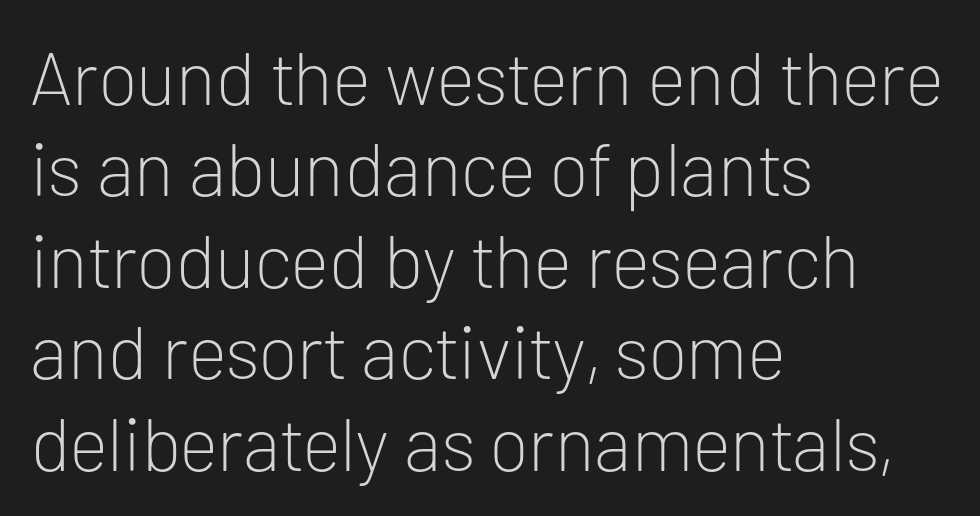
The image shows 75 px light sans-serif type, upright; set left-aligned, line spacing 1.22x, normal letter spacing, not underlined; low stroke contrast and a medium x-height.
